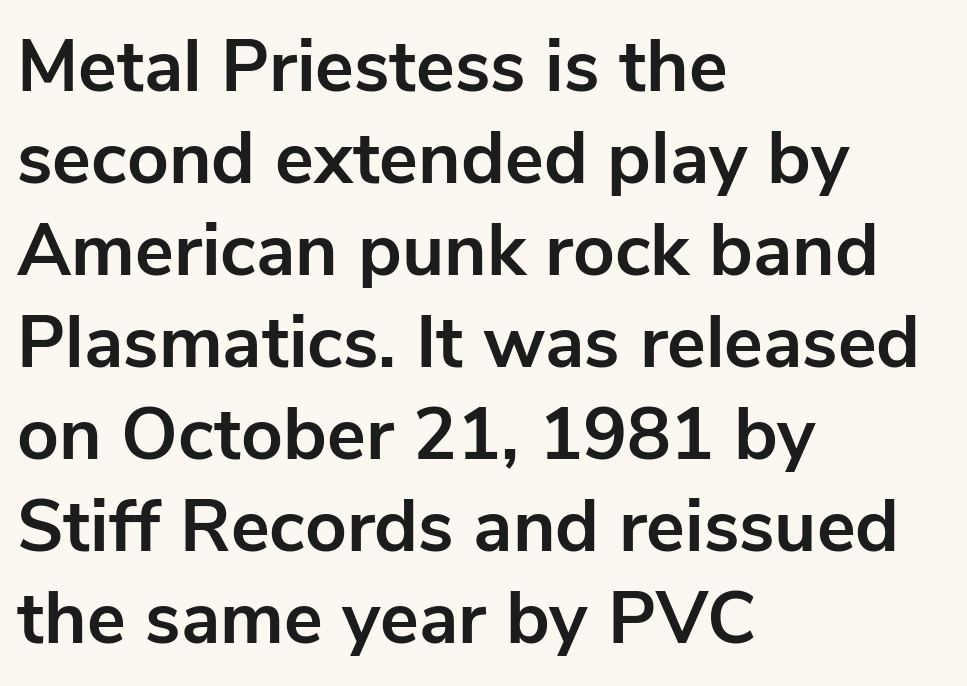
The image shows 73 px bold sans-serif type, upright; set left-aligned, normal line spacing (1.26x), normal letter spacing, not underlined; low stroke contrast and a medium x-height.
